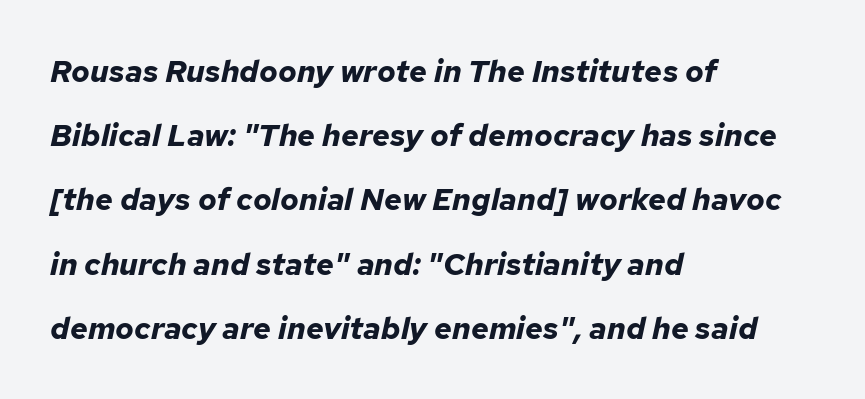
Designer's note — italics engaged. Rule under the text: the space is simply empty. Honestly, the rows look like they've been pulled way apart. The horizontal fit of the characters is conventional and even. In CSS terms this would be text-align: left. These words are printed bold, with thick strokes throughout.
